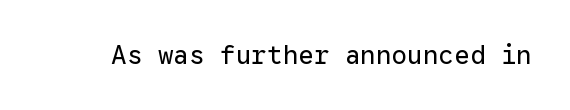
{"italic": "no", "bold": "no", "underline": "no", "letter_spacing": "normal", "letter_spacing_em": 0.0, "glyph_px": 26}
